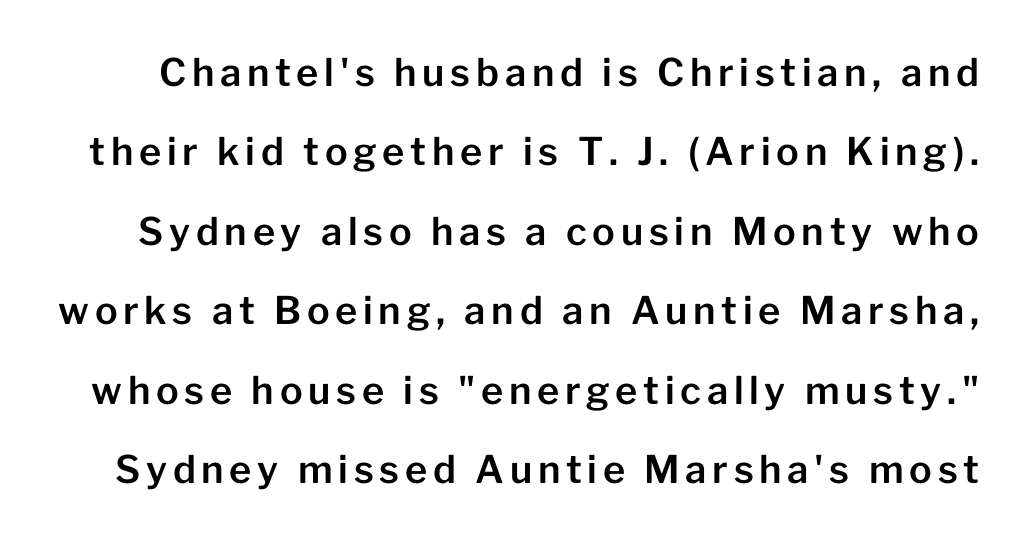
Font category for this specimen: sans-serif. Each letter keeps its own natural width here, so spacing adapts to shape. The lettering holds an erect, upright posture throughout. Each new line begins a long way beneath the previous one.
